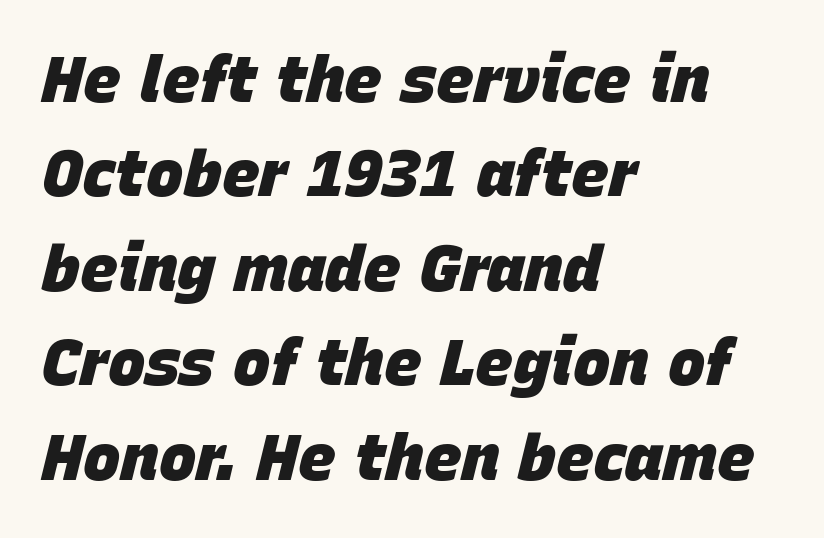
The image shows 63 px heavy type, italic (leaning right); set left-aligned, normal line spacing (1.5x), normal letter spacing, not underlined; low stroke contrast and a large x-height.
